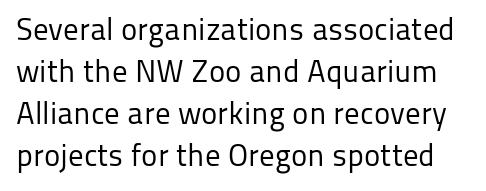
The type is set solid horizontally, with unmodified tracking. Italic? Not at all — the glyphs are vertical. The space between consecutive lines is moderate. The space directly below the letters is spotless. The typeface chosen for these lines omits serifs. Here the designer chose a conventional face with non-uniform glyph widths.
